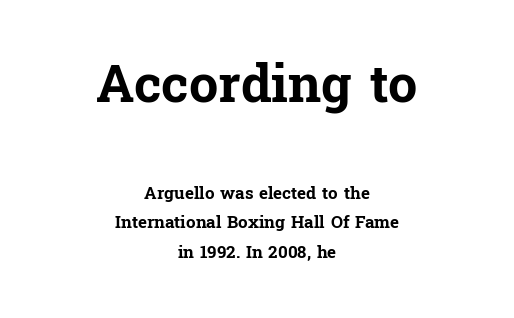
The image shows 52 px bold serif type, upright; set centered, line spacing 1.72x, normal letter spacing, not underlined; the first (top) block is 3.06x larger; low stroke contrast and a medium x-height.
